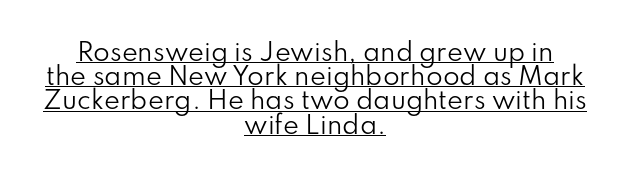
The rendering uses a small line-height, squeezing the rows. Rendered with straight, roman letterforms. A centered setting, common on invitations and titles, is used for this passage. The font sits on the lighter half of the weight spectrum, regular included. The horizontal fit of the characters is conventional and even. Notice how a bar underscores the lettering throughout.
